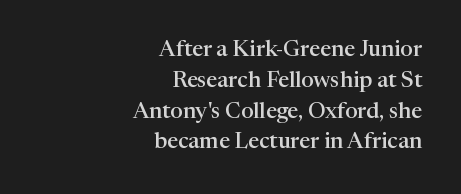
{"italic": "no", "bold": "semi", "underline": "no", "align": "right", "line_spacing": "normal", "line_spacing_ratio": 1.4, "letter_spacing": "normal", "letter_spacing_em": 0.0, "glyph_px": 22}
